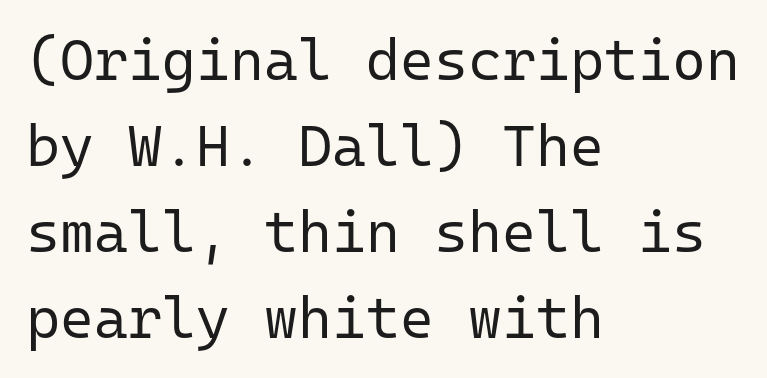
{"serif": "no", "italic": "no", "bold": "no", "weight": "regular", "width": "normal", "stroke_contrast": "low", "x_height": "medium", "monospaced": "yes", "underline": "no", "align": "left", "line_spacing": "normal", "line_spacing_ratio": 1.48, "letter_spacing": "normal", "letter_spacing_em": 0.0, "glyph_px": 58}
